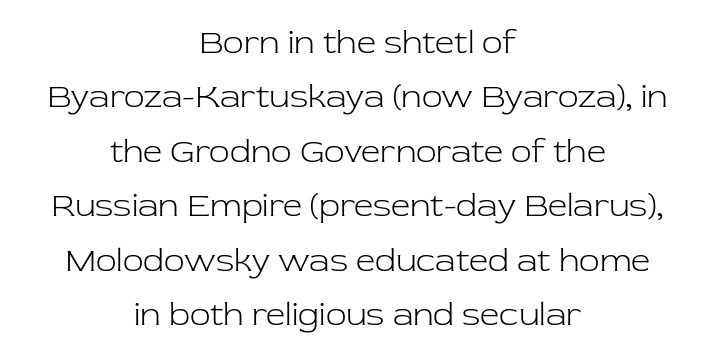
{"serif": "yes", "italic": "no", "bold": "no", "weight": "light", "width": "normal", "stroke_contrast": "low", "x_height": "medium", "monospaced": "no", "underline": "no", "align": "center", "line_spacing": "normal", "line_spacing_ratio": 1.6, "letter_spacing": "normal", "letter_spacing_em": 0.0, "glyph_px": 34}
